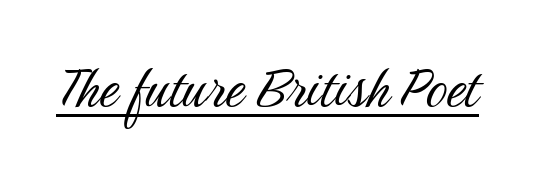
The image shows 67 px light, condensed sans-serif type; set normal letter spacing, underlined; medium stroke contrast and a medium x-height.
